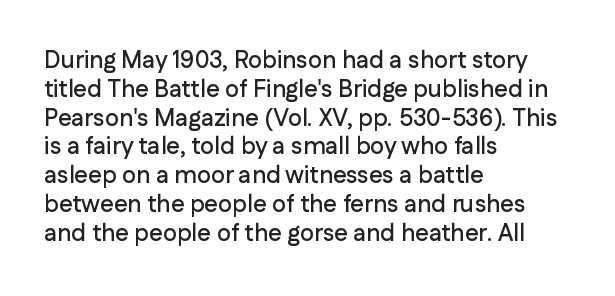
In CSS terms this would be text-align: left. The letters stand upright; this is a roman face. Underlining? Definitely not there. These lines keep a tight, regular rhythm from letter to letter.
